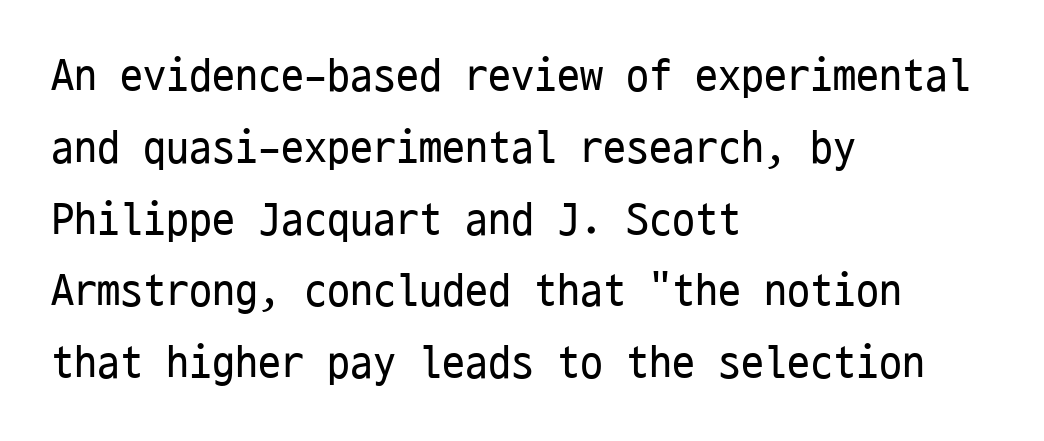
Q: Is the text bold? A: No.
Q: Is the text italic (slanted)? A: No, it is upright.
Q: Is the typeface a serif or a sans-serif typeface? A: Sans-serif.
Q: Is the text underlined? A: No.
Q: How is the paragraph aligned? A: Left-aligned.
Q: Is the spacing between letters normal or unusually wide? A: Normal.
Q: Is the spacing between lines tight, normal or loose? A: Normal.
Q: Width (condensed, normal, or wide)? A: Condensed.
Q: Stroke contrast? A: Low.
Q: x-height? A: Medium.
Q: Monospaced? A: Yes.
